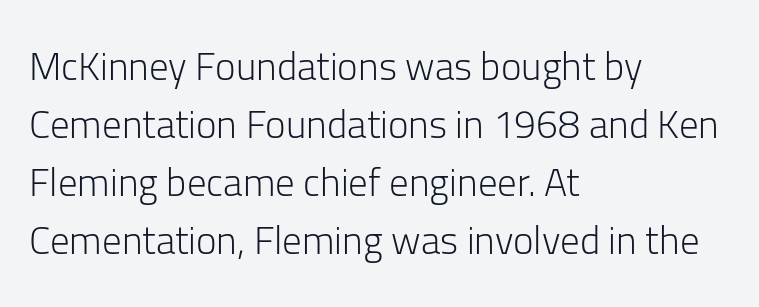
Q: Is the text bold? A: No.
Q: Is the text italic (slanted)? A: No, it is upright.
Q: Is the typeface a serif or a sans-serif typeface? A: Sans-serif.
Q: Is the text underlined? A: No.
Q: How is the paragraph aligned? A: Left-aligned.
Q: Is the spacing between letters normal or unusually wide? A: Normal.
Q: Is the spacing between lines tight, normal or loose? A: Normal.
Q: Width (condensed, normal, or wide)? A: Normal.
Q: Stroke contrast? A: Low.
Q: x-height? A: Medium.
Q: Monospaced? A: No.
